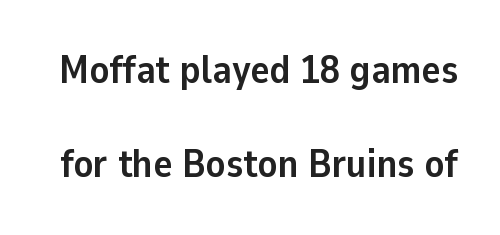
Varying glyph widths throughout — classic text-font behaviour. Notice how the stems are strictly vertical — no italics here. How heavy is the stroke? Heavy — this is a bold. Anything drawn beneath the words? Only blank space. Tracking here is standard; glyphs follow each other at the usual distance. Loosely led — the rows are spread out.
